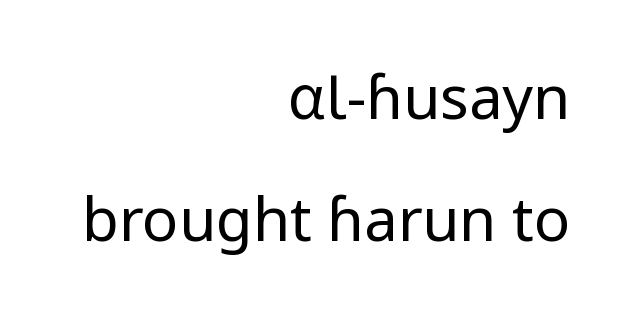
The image shows 60 px regular-weight sans-serif type, upright; set right-aligned, loose line spacing (2.04x), normal letter spacing, not underlined; low stroke contrast and a medium x-height.
